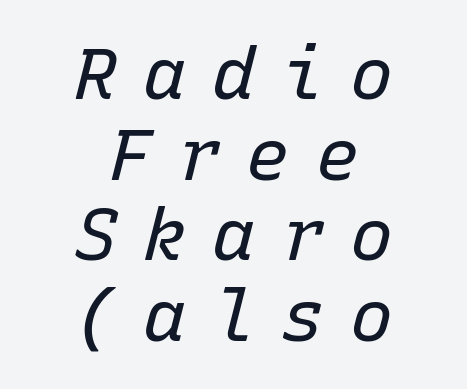
You could barely slide anything between these rows. The text carries the slant typical of an italic or oblique font. The letters are spread apart with noticeably loose tracking. You could count columns in this text — the font is strictly monospaced. Beneath every word, the page is bare.
